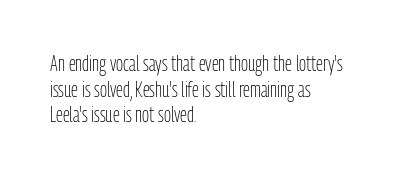
The image shows 21 px text type, upright; set left-aligned, line spacing 1.22x, normal letter spacing, not underlined.
